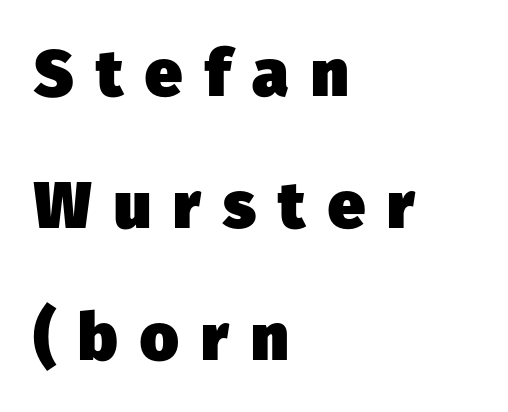
{"serif": "no", "bold": "yes", "weight": "heavy", "width": "normal", "stroke_contrast": "low", "x_height": "medium", "monospaced": "no", "underline": "no", "align": "left", "line_spacing": "loose", "line_spacing_ratio": 2.0, "letter_spacing": "wide", "letter_spacing_em": 0.34, "glyph_px": 66}
